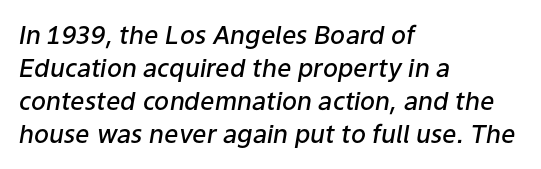
Leading matches the norm, producing a regular column. Compared with typical body copy, the letter spacing here is the same. Line beginnings align vertically; line endings do not. The words here are not underlined.
